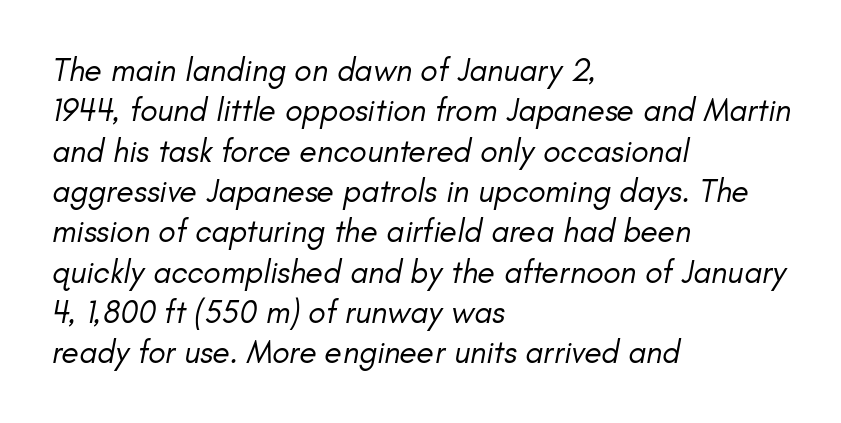
{"italic": "yes", "lean": "right", "slant_degrees": 11, "bold": "no", "weight": "regular", "width": "normal", "stroke_contrast": "low", "x_height": "small", "monospaced": "no", "underline": "no", "align": "left", "line_spacing": "normal", "line_spacing_ratio": 1.26, "letter_spacing": "normal", "letter_spacing_em": 0.0, "glyph_px": 32}
